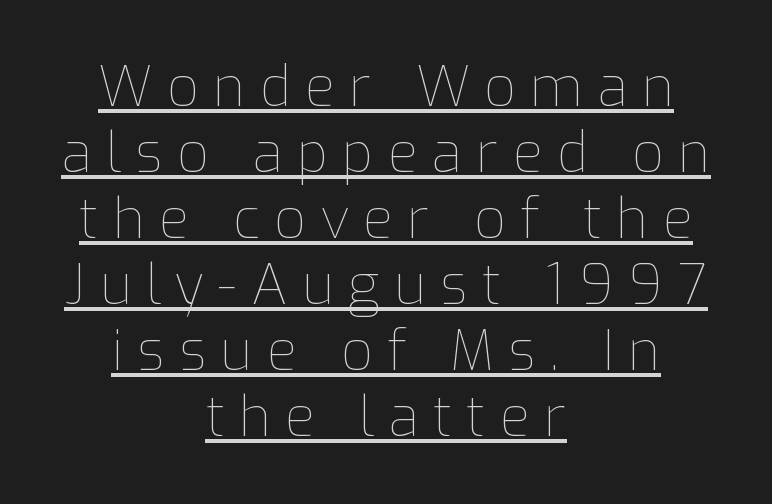
The image shows 55 px thin type, upright; set centered, line spacing 1.2x, unusually wide letter spacing (+0.26 em), underlined; low stroke contrast and a medium x-height.
